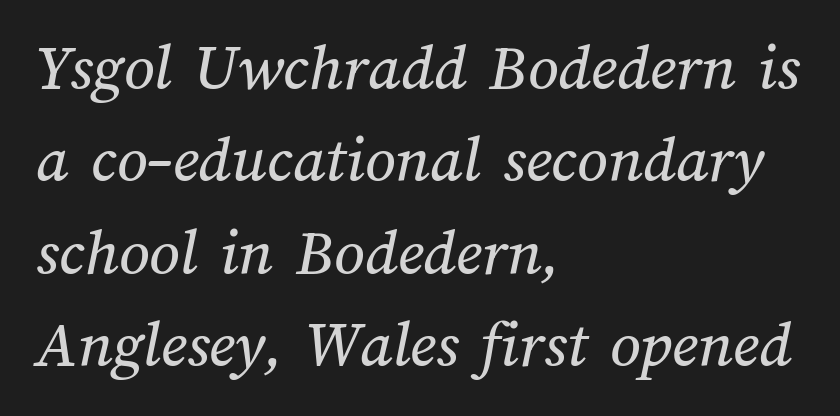
The image shows 67 px text type; set left-aligned, normal line spacing (1.38x), normal letter spacing, not underlined; medium stroke contrast and a medium x-height.
